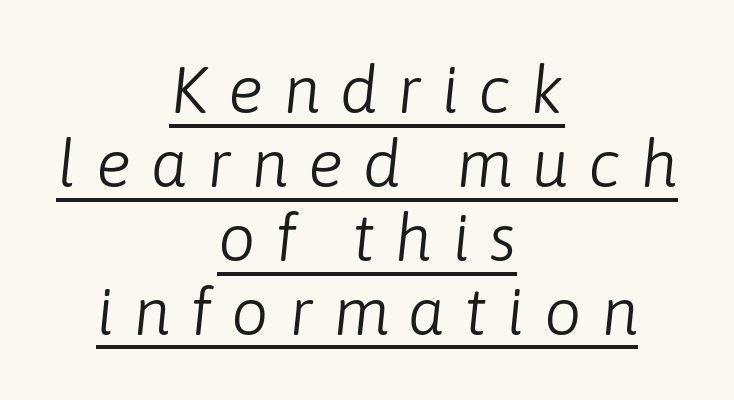
{"italic": "yes", "lean": "right", "slant_degrees": 6, "bold": "no", "weight": "light", "width": "normal", "stroke_contrast": "low", "x_height": "medium", "monospaced": "no", "underline": "yes", "align": "center", "line_spacing": "tight", "line_spacing_ratio": 1.12, "letter_spacing": "wide", "letter_spacing_em": 0.3, "glyph_px": 66}
